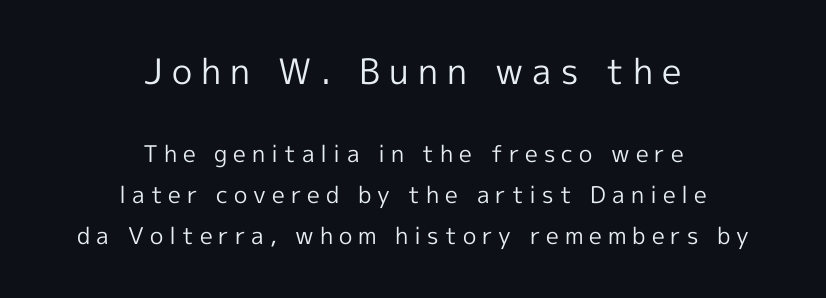
The image shows 35 px regular-weight sans-serif type, upright; set centered, line spacing 1.79x, unusually wide letter spacing (+0.26 em), not underlined; the first (top) block is 1.52x larger; a medium x-height.
